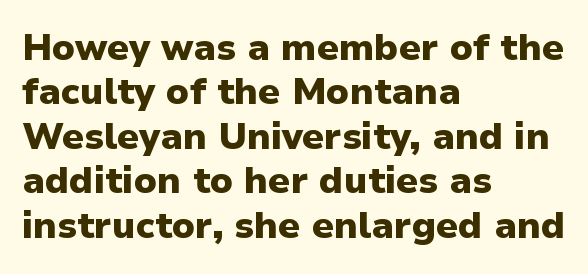
{"serif": "no", "italic": "no", "bold": "yes", "weight": "heavy", "width": "normal", "stroke_contrast": "low", "x_height": "medium", "monospaced": "no", "underline": "no", "align": "left", "line_spacing_ratio": 1.2, "letter_spacing": "normal", "letter_spacing_em": 0.0, "glyph_px": 37}
